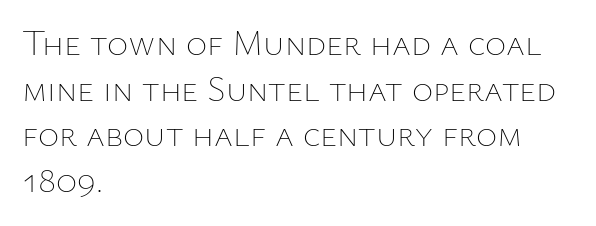
Glance below the letters and you will spot only blank space. No chunkiness to these letters — they're not bold. The paragraph has a hard left edge and a soft right edge. You could call the tracking neutral — neither tight nor loose. This sample keeps an unexceptional amount of space between lines.
